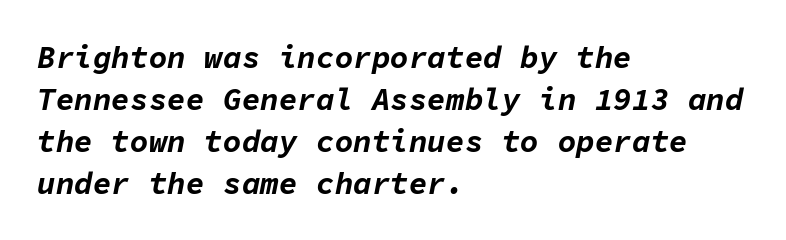
Q: Is the text bold? A: Yes.
Q: Is the text italic (slanted)? A: Yes, it leans right by about 11 degrees.
Q: Is the text underlined? A: No.
Q: How is the paragraph aligned? A: Left-aligned.
Q: Is the spacing between letters normal or unusually wide? A: Normal.
Q: Is the spacing between lines tight, normal or loose? A: Normal.
Q: Width (condensed, normal, or wide)? A: Normal.
Q: Stroke contrast? A: Low.
Q: x-height? A: Medium.
Q: Monospaced? A: Yes.
